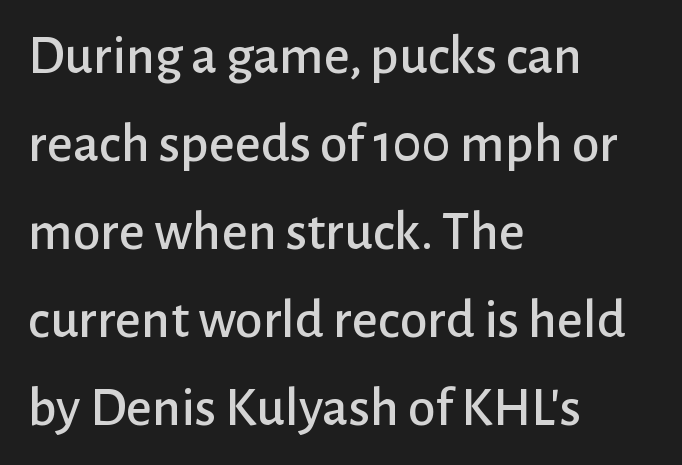
The image shows 56 px sans-serif type, upright; set left-aligned, normal line spacing (1.57x), normal letter spacing, not underlined; low stroke contrast and a medium x-height.
